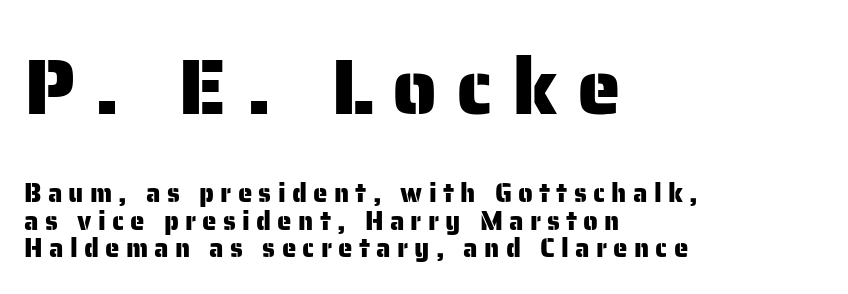
{"serif": "no", "italic": "no", "width": "normal", "stroke_contrast": "low", "x_height": "medium", "monospaced": "no", "underline": "no", "align": "left", "line_spacing": "tight", "line_spacing_ratio": 1.07, "letter_spacing": "wide", "letter_spacing_em": 0.24, "larger_block": "first", "size_ratio": 3.04, "glyph_px": 79}
